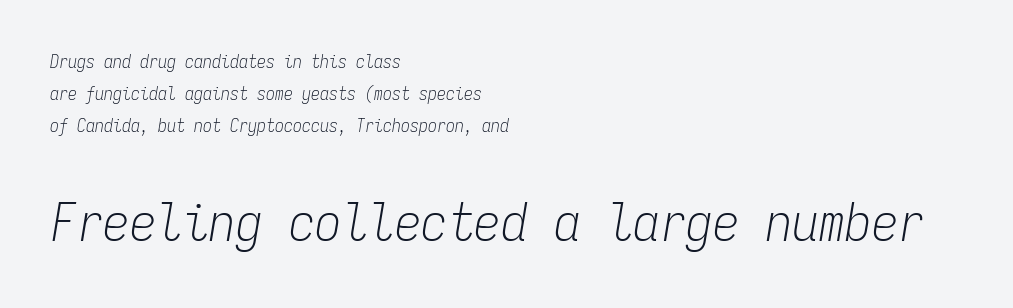
Q: Is the text bold? A: No.
Q: Is the text italic (slanted)? A: Yes, it leans right by about 9 degrees.
Q: Is the text underlined? A: No.
Q: How is the paragraph aligned? A: Left-aligned.
Q: Is the spacing between letters normal or unusually wide? A: Normal.
Q: Which block of text is set in a larger size, the first (top) or the second (bottom)? A: The second (bottom) one.
Q: Width (condensed, normal, or wide)? A: Condensed.
Q: Stroke contrast? A: Low.
Q: x-height? A: Medium.
Q: Monospaced? A: Yes.
